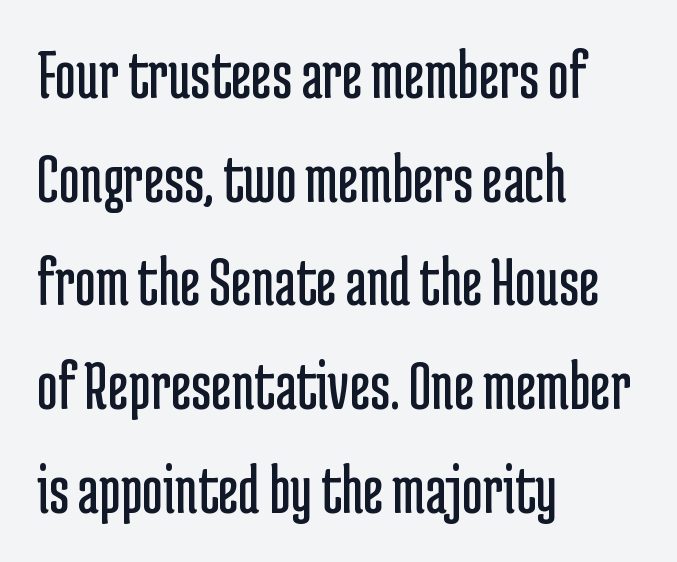
{"serif": "no", "italic": "no", "bold": "no", "weight": "regular", "width": "condensed", "stroke_contrast": "low", "x_height": "medium", "monospaced": "no", "underline": "no", "align": "left", "line_spacing": "normal", "line_spacing_ratio": 1.44, "letter_spacing": "normal", "letter_spacing_em": 0.0, "glyph_px": 72}
